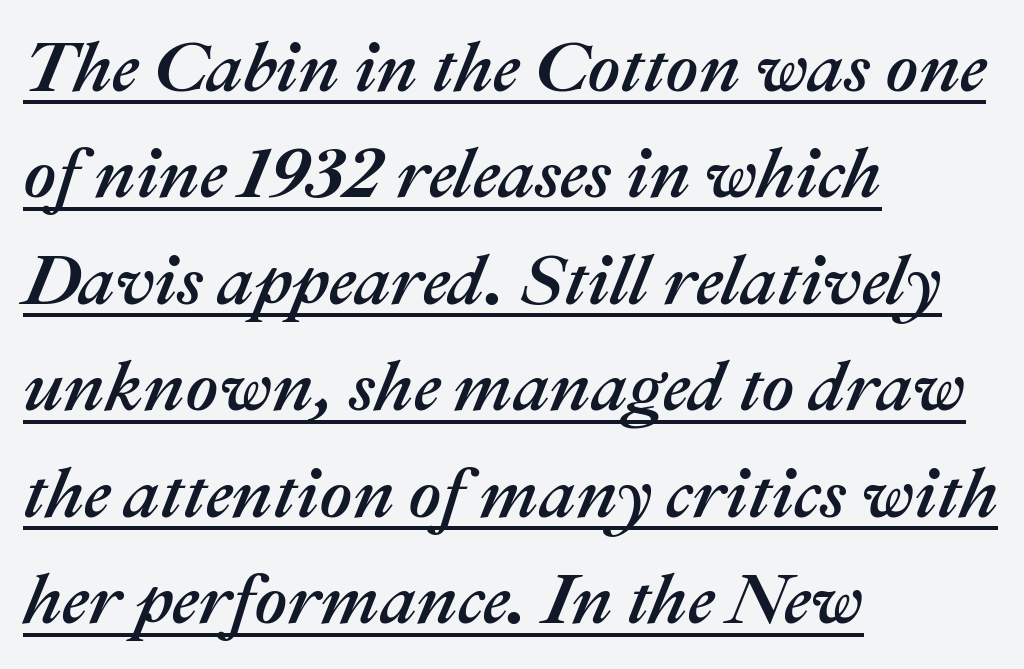
{"italic": "yes", "lean": "right", "slant_degrees": 22, "width": "normal", "stroke_contrast": "medium", "x_height": "medium", "monospaced": "no", "underline": "yes", "align": "left", "line_spacing": "normal", "line_spacing_ratio": 1.5, "letter_spacing": "normal", "letter_spacing_em": 0.0, "glyph_px": 71}
